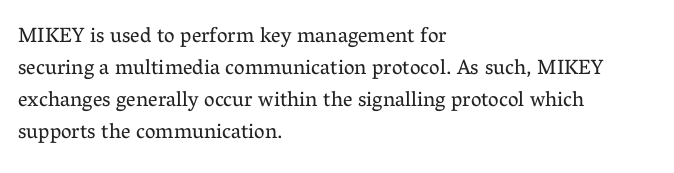
The image shows 21 px text type, upright; set left-aligned, normal line spacing (1.53x), normal letter spacing, not underlined.
